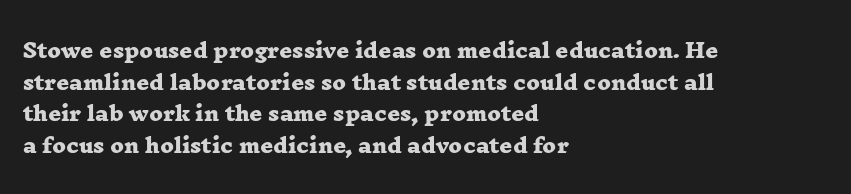
{"bold": "yes", "underline": "no", "align": "left", "line_spacing": "normal", "line_spacing_ratio": 1.58, "letter_spacing": "normal", "letter_spacing_em": 0.0, "glyph_px": 20}
